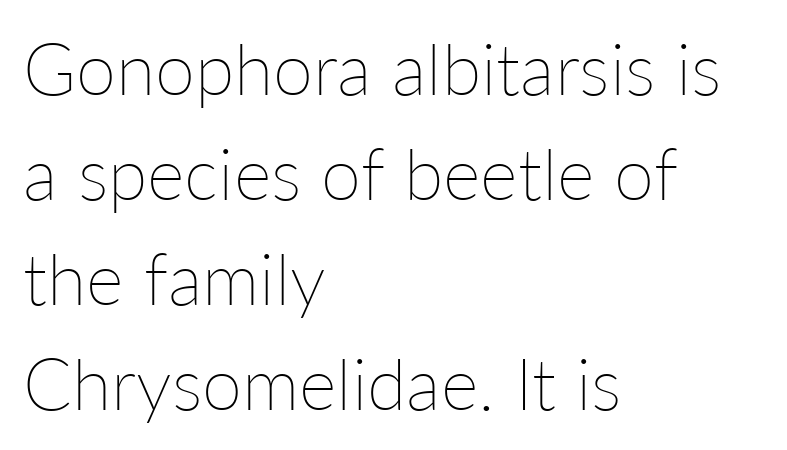
Plain, unruled lines of type. This sample keeps an unexceptional amount of space between lines. These lines were composed using upright roman letters. Ink coverage per letter is moderate at most. Spacing verdict: proportional, widths tailored to each character.
